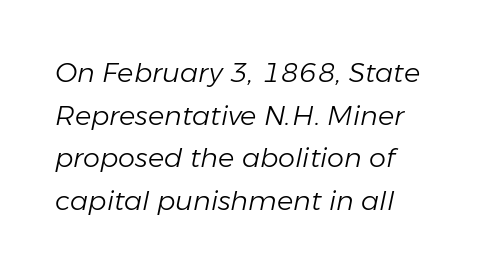
Q: Is the text bold? A: No.
Q: Is the text italic (slanted)? A: Yes, it leans right by about 11 degrees.
Q: Is the text underlined? A: No.
Q: How is the paragraph aligned? A: Left-aligned.
Q: Is the spacing between letters normal or unusually wide? A: Normal.
Q: Is the spacing between lines tight, normal or loose? A: Normal.
